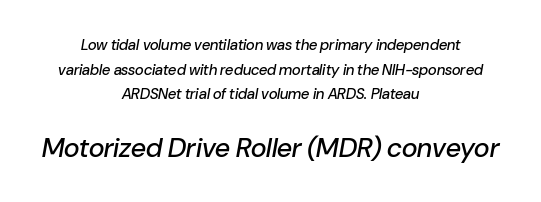
Does extra space separate the letters? No, they use regular spacing. What's the leading like? Ordinary, nothing unusual. The string is rendered with underlining switched off. Italic? Definitely — the glyphs are oblique. Horizontally, the lines are justified to the midpoint only.
